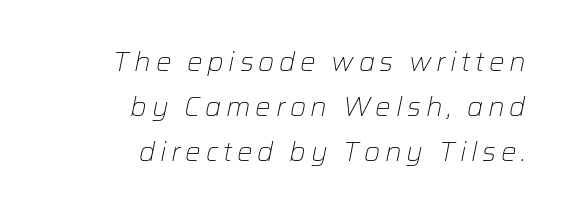
The image shows 26 px text type, italic (leaning right); set right-aligned, line spacing 1.73x, not underlined.
